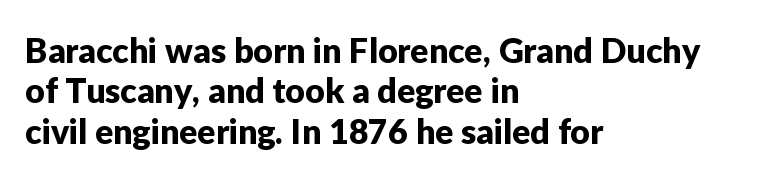
The image shows 34 px sans-serif type, upright; set left-aligned, line spacing 1.19x, normal letter spacing, not underlined; low stroke contrast and a medium x-height.
